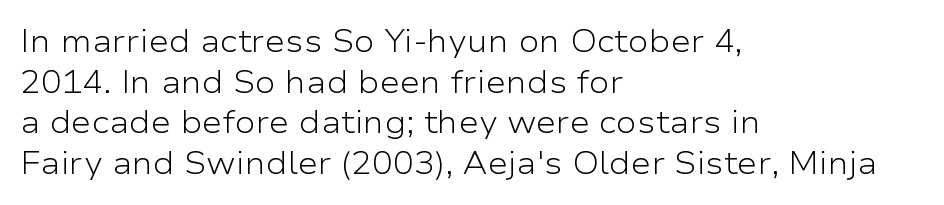
The letters advance in unequal steps, a hallmark of proportional type. It's the straight-up-and-down kind of type. Observe the absence of serifs on each vertical stroke in this sample. Casual observation: everything's shoved over to the left. Compared with a typical body face, this is equally light or lighter still. The glyphs are unaccompanied by any horizontal stroke below them.
